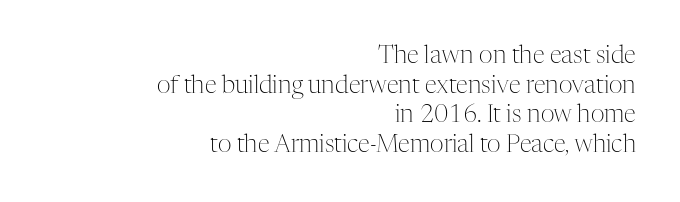
Q: Is the text bold? A: No.
Q: Is the text italic (slanted)? A: No, it is upright.
Q: Is the text underlined? A: No.
Q: How is the paragraph aligned? A: Right-aligned.
Q: Is the spacing between letters normal or unusually wide? A: Normal.
